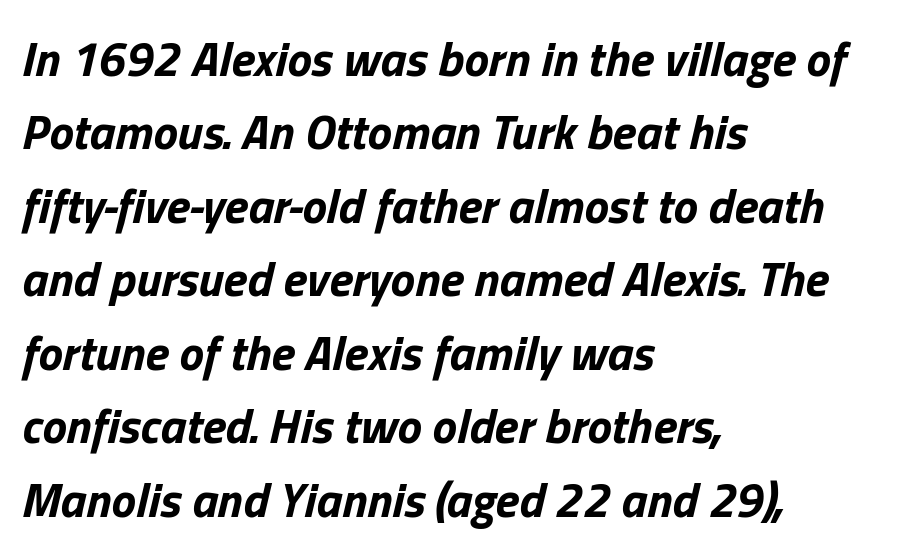
Q: Is the text bold? A: Yes.
Q: Is the text italic (slanted)? A: Yes, it leans right by about 13 degrees.
Q: Is the text underlined? A: No.
Q: How is the paragraph aligned? A: Left-aligned.
Q: Is the spacing between letters normal or unusually wide? A: Normal.
Q: Is the spacing between lines tight, normal or loose? A: Normal.
Q: Width (condensed, normal, or wide)? A: Normal.
Q: Stroke contrast? A: Low.
Q: x-height? A: Medium.
Q: Monospaced? A: No.
